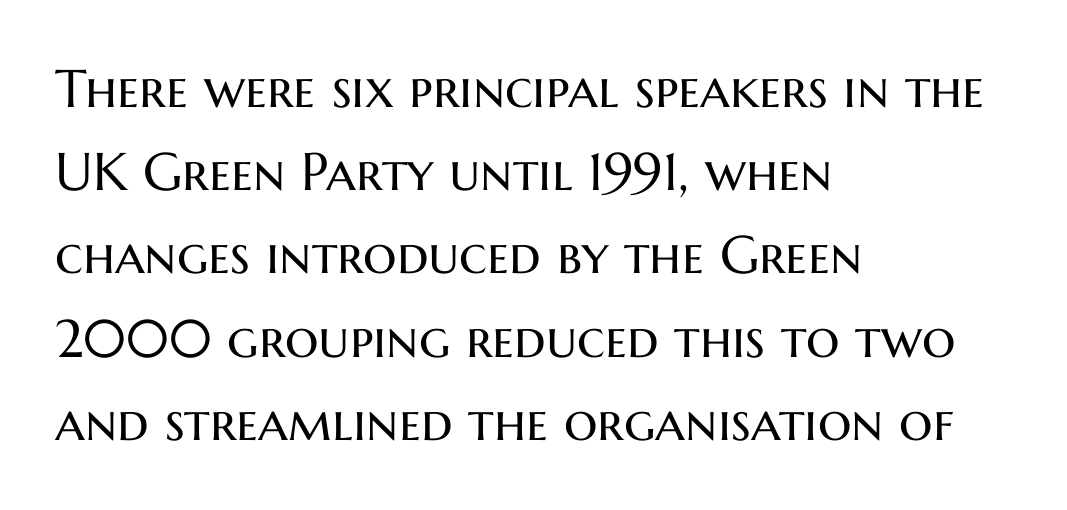
{"serif": "no", "italic": "no", "bold": "no", "weight": "regular", "width": "normal", "stroke_contrast": "medium", "x_height": "medium", "monospaced": "no", "underline": "no", "align": "left", "line_spacing": "normal", "line_spacing_ratio": 1.57, "letter_spacing": "normal", "letter_spacing_em": 0.0, "glyph_px": 53}
